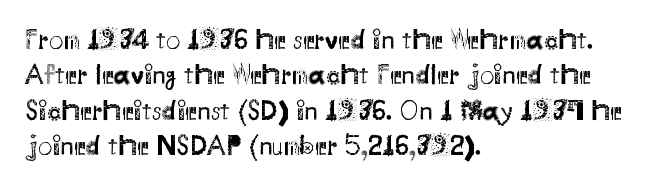
The image shows 28 px regular-weight sans-serif type, upright; set left-aligned, normal line spacing (1.26x), normal letter spacing, not underlined; medium stroke contrast and a small x-height.
